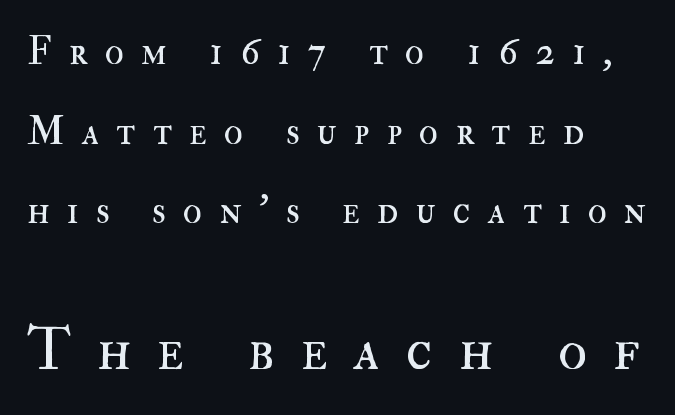
{"italic": "no", "bold": "no", "weight": "regular", "width": "normal", "stroke_contrast": "high", "x_height": "small", "monospaced": "no", "underline": "no", "align": "left", "line_spacing": "loose", "line_spacing_ratio": 2.04, "letter_spacing": "wide", "letter_spacing_em": 0.44, "larger_block": "second", "size_ratio": 1.51, "glyph_px": 59}
